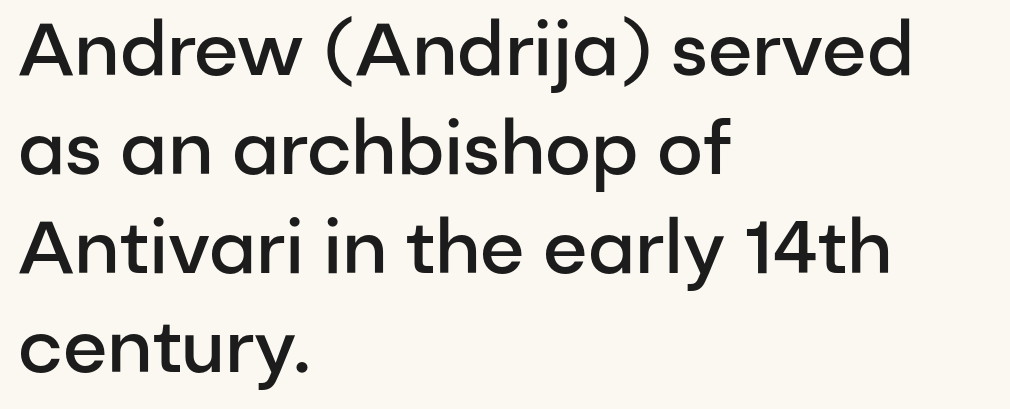
The image shows 74 px semibold sans-serif type, upright; set left-aligned, normal line spacing (1.34x), normal letter spacing, not underlined; low stroke contrast and a medium x-height.
